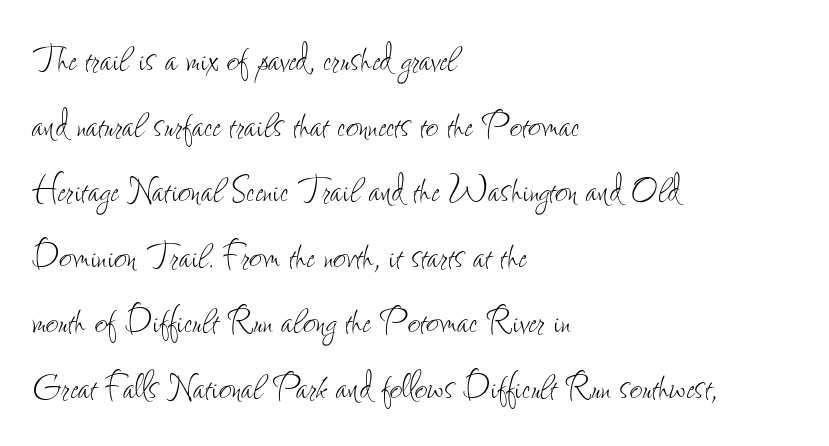
Q: Is the text bold? A: No.
Q: Is the text italic (slanted)? A: Yes.
Q: Is the text underlined? A: No.
Q: How is the paragraph aligned? A: Left-aligned.
Q: Is the spacing between letters normal or unusually wide? A: Normal.
Q: Is the spacing between lines tight, normal or loose? A: Normal.
Q: Width (condensed, normal, or wide)? A: Condensed.
Q: Stroke contrast? A: Low.
Q: x-height? A: Small.
Q: Monospaced? A: No.
